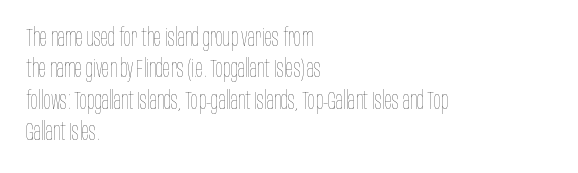
Q: Is the text bold? A: No.
Q: Is the text italic (slanted)? A: No, it is upright.
Q: Is the text underlined? A: No.
Q: How is the paragraph aligned? A: Left-aligned.
Q: Is the spacing between letters normal or unusually wide? A: Normal.
Q: Is the spacing between lines tight, normal or loose? A: Normal.
